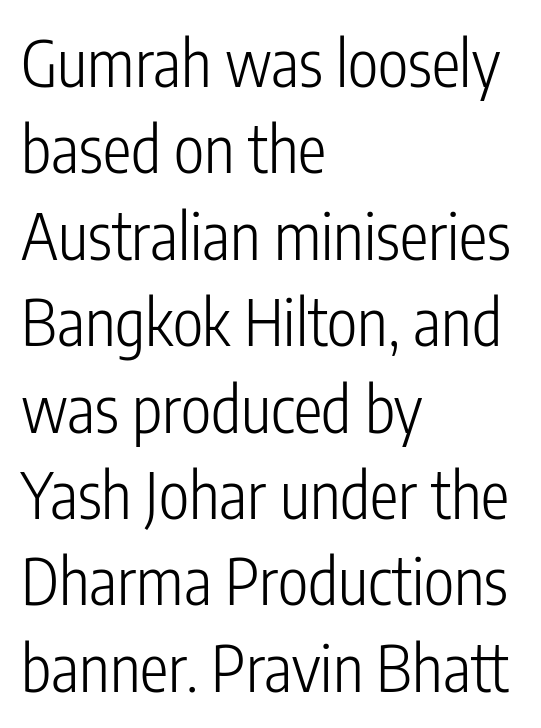
Q: Is the text bold? A: No.
Q: Is the text italic (slanted)? A: No, it is upright.
Q: Is the typeface a serif or a sans-serif typeface? A: Sans-serif.
Q: Is the text underlined? A: No.
Q: How is the paragraph aligned? A: Left-aligned.
Q: Is the spacing between letters normal or unusually wide? A: Normal.
Q: Is the spacing between lines tight, normal or loose? A: Normal.
Q: Width (condensed, normal, or wide)? A: Condensed.
Q: Stroke contrast? A: Low.
Q: x-height? A: Medium.
Q: Monospaced? A: No.
